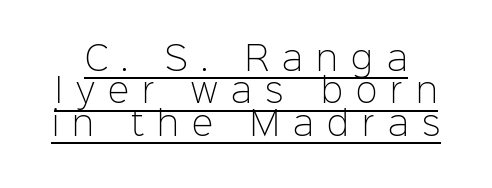
The image shows 32 px light sans-serif type, upright; set tight line spacing (1.01x), unusually wide letter spacing (+0.42 em), underlined; low stroke contrast and a medium x-height.
